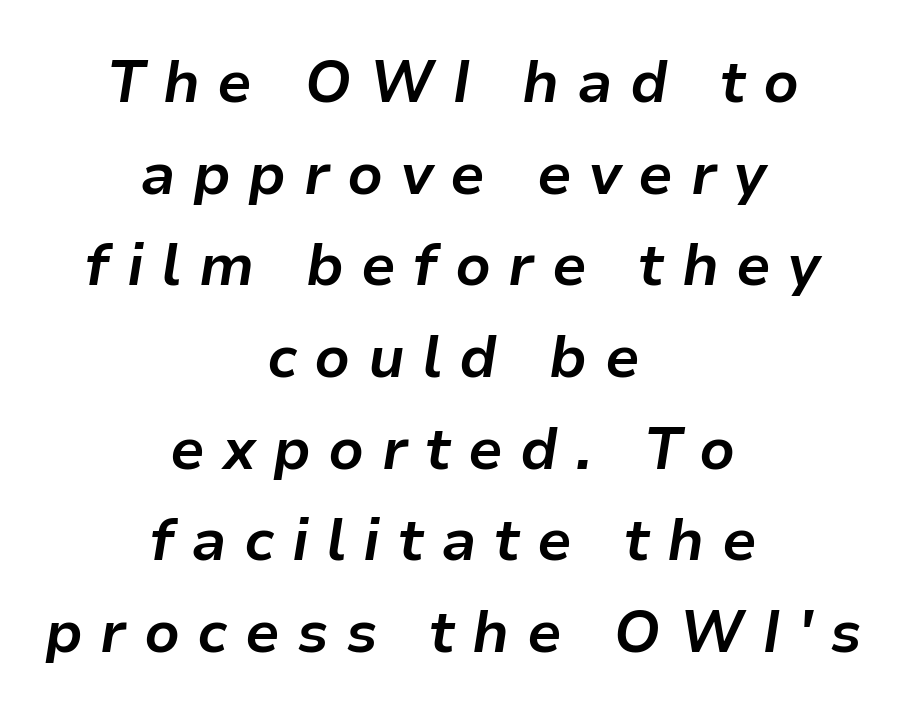
This sample uses an oblique cut, with every glyph tilted off the vertical. Notice how the passage keeps no hard edge, just a central spine. The strokes are fattened all the way to bold. The face used here is proportionally spaced, like ordinary book or web type.
